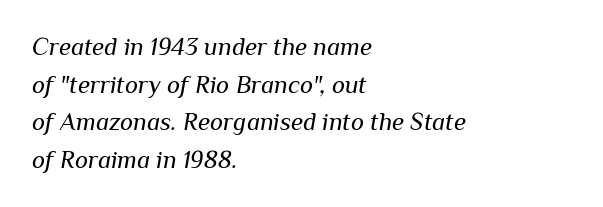
The image shows 25 px text type, italic (leaning right); set left-aligned, normal line spacing (1.51x), normal letter spacing, not underlined.
